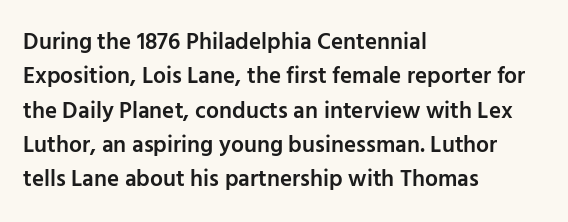
Q: Is the text bold? A: Semi-bold.
Q: Is the text italic (slanted)? A: No, it is upright.
Q: Is the text underlined? A: No.
Q: How is the paragraph aligned? A: Left-aligned.
Q: Is the spacing between letters normal or unusually wide? A: Normal.
Q: Is the spacing between lines tight, normal or loose? A: Normal.
